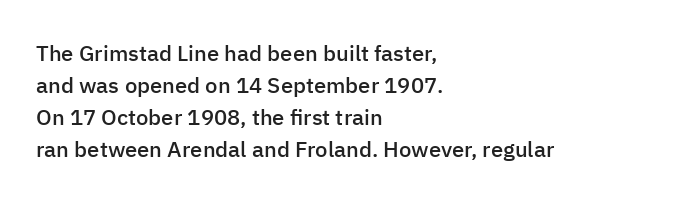
The image shows 22 px text type, upright; set left-aligned, normal line spacing (1.46x), normal letter spacing, not underlined.
